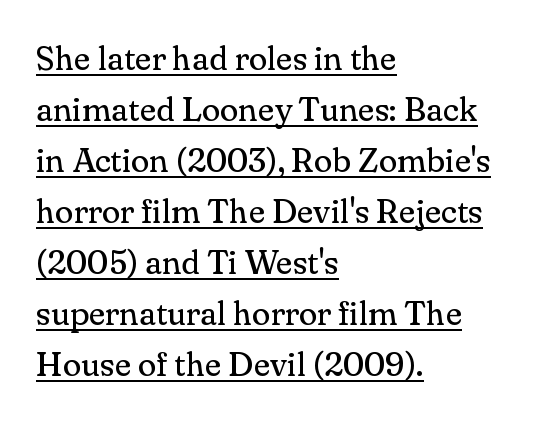
Q: Is the text bold? A: No.
Q: Is the text italic (slanted)? A: No, it is upright.
Q: Is the typeface a serif or a sans-serif typeface? A: Serif.
Q: Is the text underlined? A: Yes.
Q: How is the paragraph aligned? A: Left-aligned.
Q: Is the spacing between letters normal or unusually wide? A: Normal.
Q: Is the spacing between lines tight, normal or loose? A: Normal.
Q: Width (condensed, normal, or wide)? A: Normal.
Q: Stroke contrast? A: Medium.
Q: x-height? A: Small.
Q: Monospaced? A: No.
